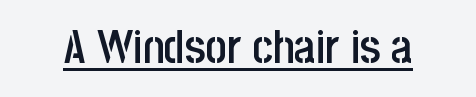
Rendered with straight, roman letterforms. What decoration does the sample have? An underline. Weight: semibold (demi). There is no visible air inserted between adjacent glyphs.
